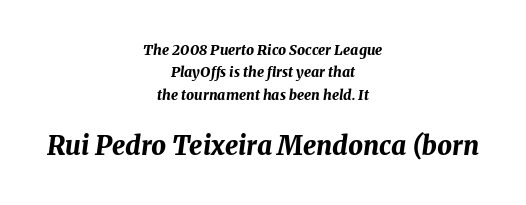
{"italic": "yes", "lean": "right", "slant_degrees": 8, "bold": "yes", "underline": "no", "align": "center", "line_spacing": "normal", "line_spacing_ratio": 1.6, "letter_spacing": "normal", "letter_spacing_em": 0.0, "larger_block": "second", "size_ratio": 1.86, "glyph_px": 26}
